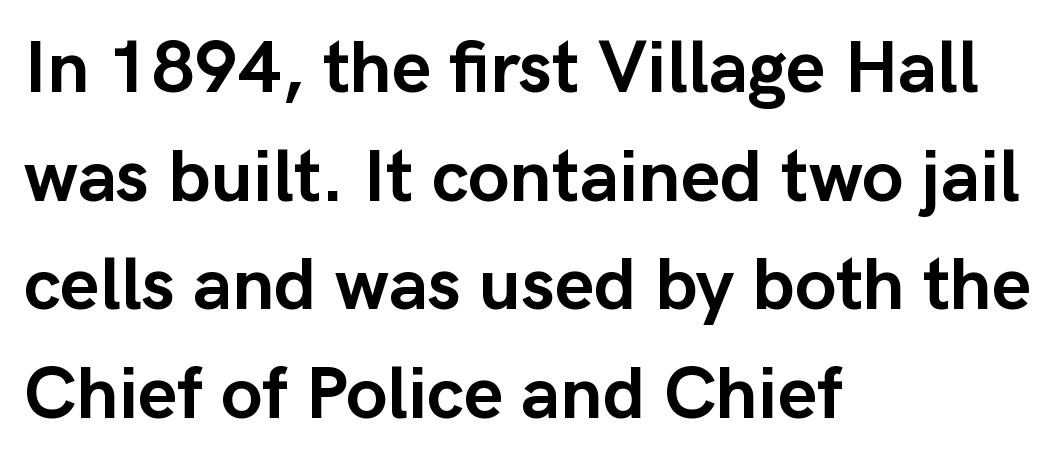
The image shows 75 px semibold sans-serif type, upright; set left-aligned, normal line spacing (1.45x), normal letter spacing, not underlined; low stroke contrast and a medium x-height.
